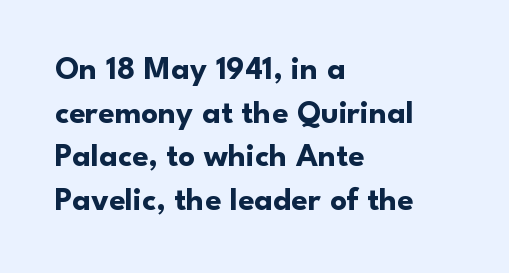
Q: Is the text bold? A: Yes.
Q: Is the text italic (slanted)? A: No, it is upright.
Q: Is the typeface a serif or a sans-serif typeface? A: Sans-serif.
Q: Is the text underlined? A: No.
Q: How is the paragraph aligned? A: Left-aligned.
Q: Is the spacing between letters normal or unusually wide? A: Normal.
Q: Is the spacing between lines tight, normal or loose? A: Normal.
Q: Width (condensed, normal, or wide)? A: Normal.
Q: Stroke contrast? A: Low.
Q: x-height? A: Small.
Q: Monospaced? A: No.
